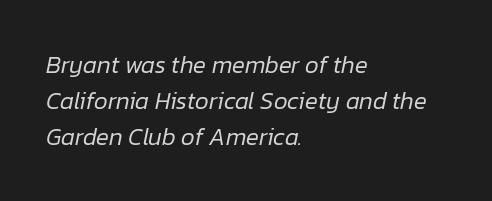
Q: Is the text bold? A: No.
Q: Is the text italic (slanted)? A: Yes, it leans right by about 12 degrees.
Q: Is the text underlined? A: No.
Q: How is the paragraph aligned? A: Left-aligned.
Q: Is the spacing between letters normal or unusually wide? A: Normal.
Q: Is the spacing between lines tight, normal or loose? A: Normal.
